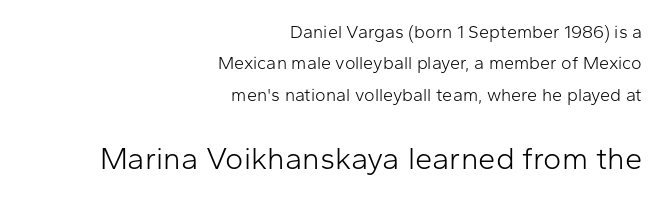
Tracking value appears to be zero — textbook default spacing. Character size in the trailing block exceeds that of the leading block. Unbolded letterforms with no extra heft. The passage is arranged like a letterhead date or caption credit — flush right. The words here are not underlined. Type style note: lacks serifs.
